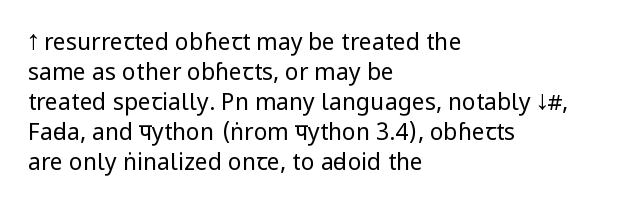
The image shows 23 px text type, upright; set left-aligned, normal line spacing (1.3x), normal letter spacing, not underlined.
